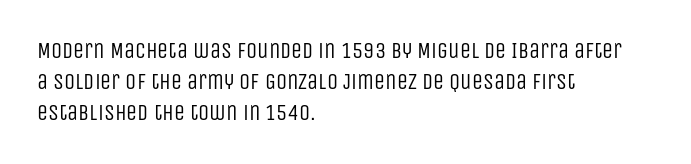
Q: Is the text bold? A: No.
Q: Is the text italic (slanted)? A: No, it is upright.
Q: Is the text underlined? A: No.
Q: How is the paragraph aligned? A: Left-aligned.
Q: Is the spacing between letters normal or unusually wide? A: Normal.
Q: Is the spacing between lines tight, normal or loose? A: Normal.
